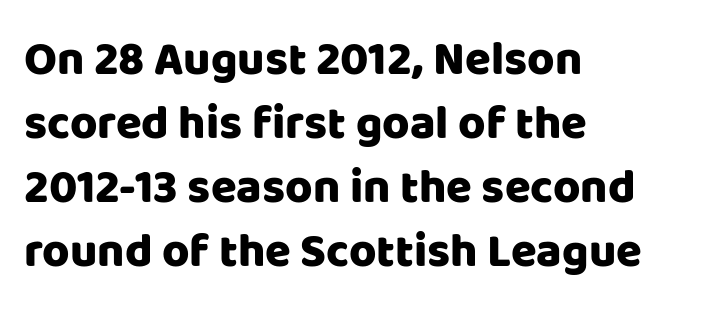
Varying glyph widths throughout — classic text-font behaviour. Caption: multi-line text, flush left, ragged right. This rendering leaves character spacing at its baseline value. Horizontal bands of white between lines are of average thickness. This rendering employs a face without finishing strokes, i.e., a sans-serif. The font's upright variant was chosen for this text.
